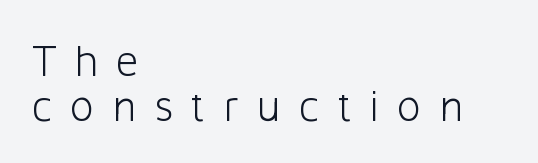
{"serif": "no", "italic": "no", "bold": "no", "weight": "light", "width": "normal", "stroke_contrast": "low", "x_height": "medium", "monospaced": "no", "underline": "no", "align": "left", "line_spacing": "tight", "line_spacing_ratio": 0.99, "letter_spacing": "wide", "letter_spacing_em": 0.39, "glyph_px": 45}
